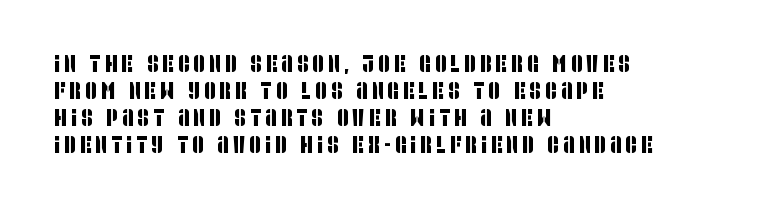
{"underline": "no", "align": "left", "line_spacing": "tight", "line_spacing_ratio": 1.12, "glyph_px": 24}
